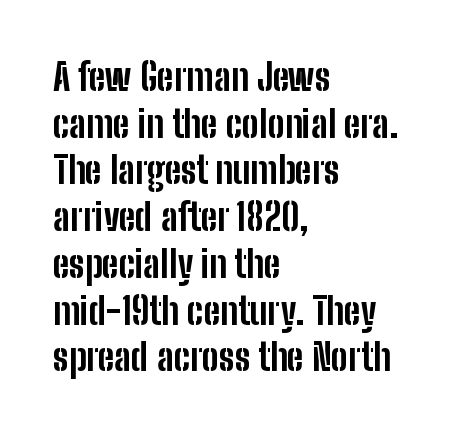
Q: Is the text bold? A: Yes.
Q: Is the text italic (slanted)? A: No, it is upright.
Q: Is the typeface a serif or a sans-serif typeface? A: Sans-serif.
Q: Is the text underlined? A: No.
Q: How is the paragraph aligned? A: Left-aligned.
Q: Is the spacing between letters normal or unusually wide? A: Normal.
Q: Width (condensed, normal, or wide)? A: Condensed.
Q: Stroke contrast? A: Low.
Q: x-height? A: Medium.
Q: Monospaced? A: No.
